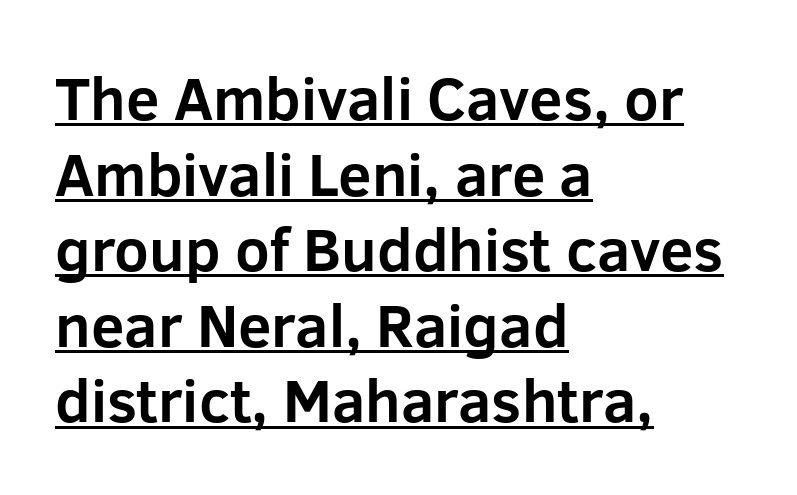
Q: Is the text bold? A: Yes.
Q: Is the text italic (slanted)? A: No, it is upright.
Q: Is the typeface a serif or a sans-serif typeface? A: Sans-serif.
Q: Is the text underlined? A: Yes.
Q: How is the paragraph aligned? A: Left-aligned.
Q: Is the spacing between letters normal or unusually wide? A: Normal.
Q: Is the spacing between lines tight, normal or loose? A: Normal.
Q: Width (condensed, normal, or wide)? A: Normal.
Q: Stroke contrast? A: Low.
Q: x-height? A: Medium.
Q: Monospaced? A: No.
